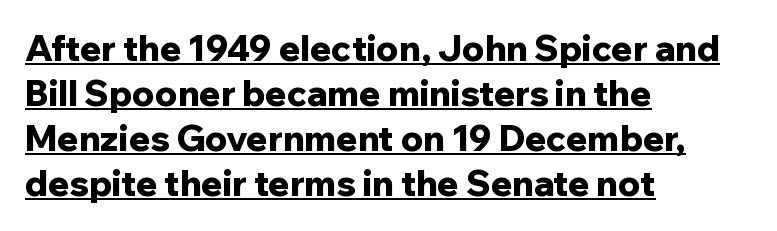
Q: Is the text bold? A: Yes.
Q: Is the text italic (slanted)? A: No, it is upright.
Q: Is the typeface a serif or a sans-serif typeface? A: Sans-serif.
Q: Is the text underlined? A: Yes.
Q: How is the paragraph aligned? A: Left-aligned.
Q: Is the spacing between letters normal or unusually wide? A: Normal.
Q: Is the spacing between lines tight, normal or loose? A: Normal.
Q: Width (condensed, normal, or wide)? A: Normal.
Q: Stroke contrast? A: Low.
Q: x-height? A: Medium.
Q: Monospaced? A: No.
